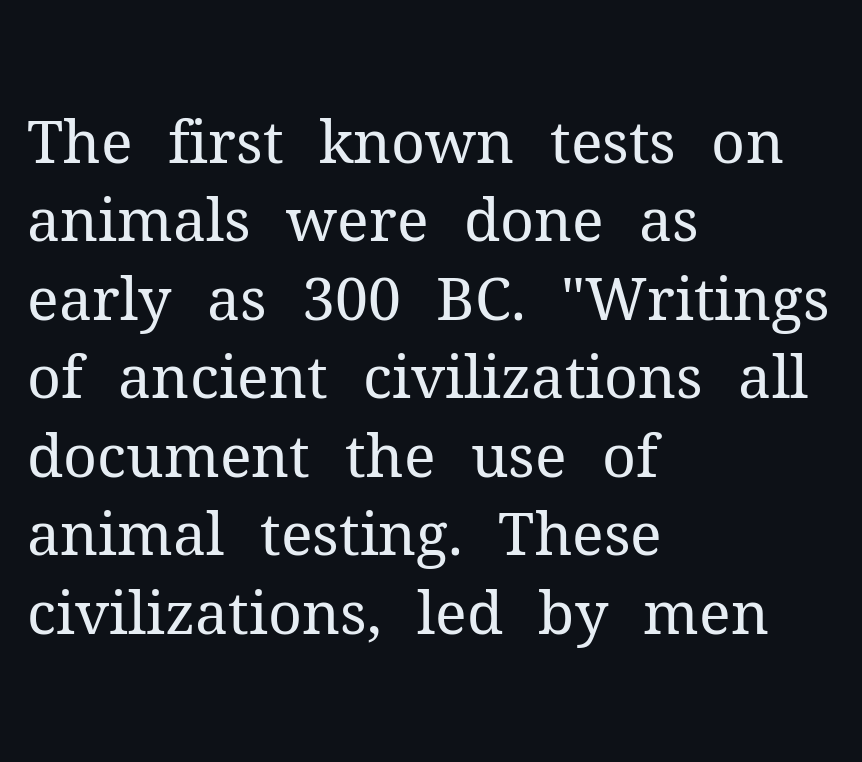
Q: Is the text bold? A: No.
Q: Is the text italic (slanted)? A: No, it is upright.
Q: Is the typeface a serif or a sans-serif typeface? A: Serif.
Q: Is the text underlined? A: No.
Q: How is the paragraph aligned? A: Left-aligned.
Q: Is the spacing between letters normal or unusually wide? A: Normal.
Q: Is the spacing between lines tight, normal or loose? A: Normal.
Q: Width (condensed, normal, or wide)? A: Normal.
Q: Stroke contrast? A: Medium.
Q: x-height? A: Medium.
Q: Monospaced? A: No.
